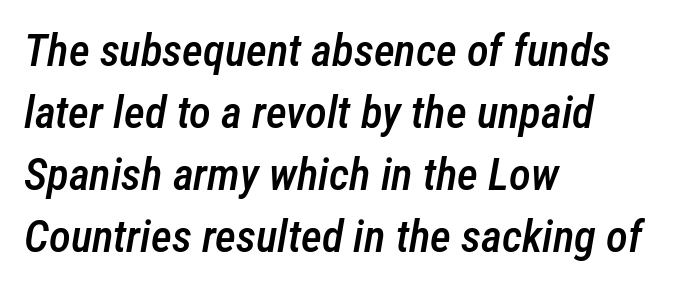
Q: Is the text bold? A: Semi-bold.
Q: Is the text italic (slanted)? A: Yes, it leans right by about 12 degrees.
Q: Is the text underlined? A: No.
Q: How is the paragraph aligned? A: Left-aligned.
Q: Is the spacing between letters normal or unusually wide? A: Normal.
Q: Is the spacing between lines tight, normal or loose? A: Normal.
Q: Width (condensed, normal, or wide)? A: Condensed.
Q: Stroke contrast? A: Low.
Q: x-height? A: Medium.
Q: Monospaced? A: No.
